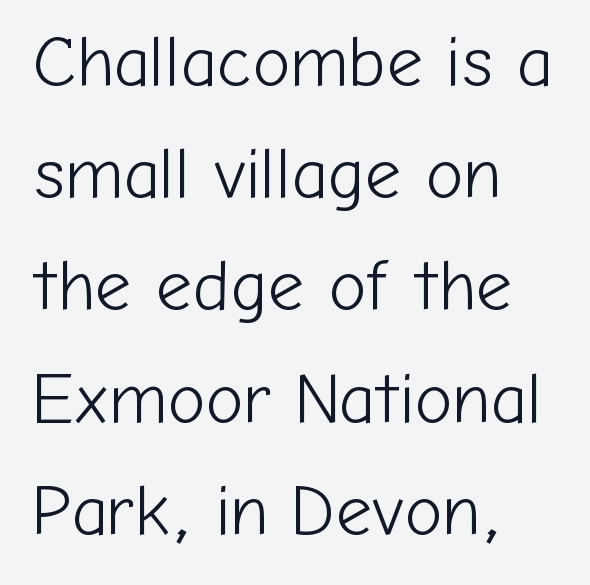
The image shows 71 px light sans-serif type, upright; set left-aligned, normal line spacing (1.58x), normal letter spacing, not underlined; low stroke contrast and a medium x-height.
